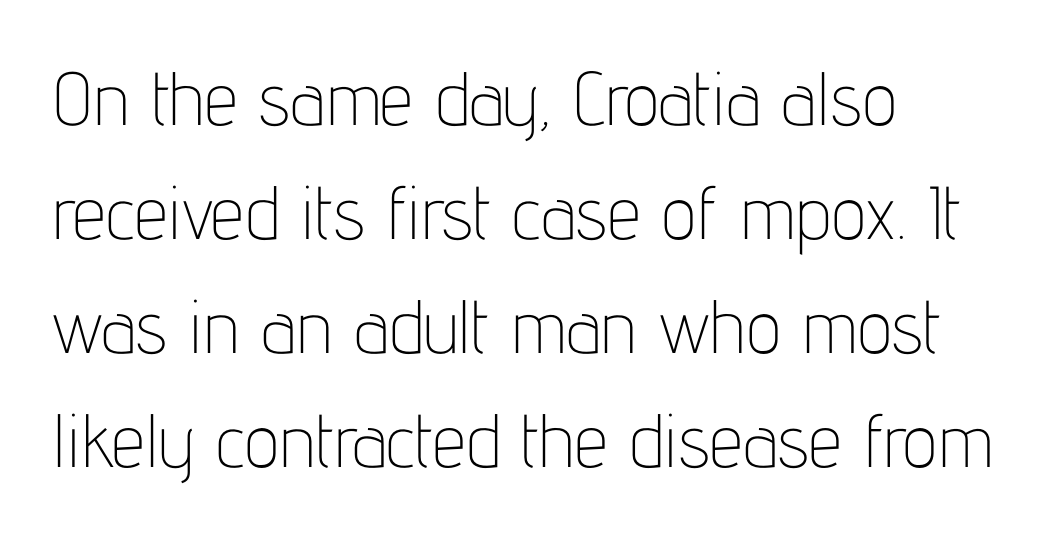
Q: Is the text bold? A: No.
Q: Is the text italic (slanted)? A: No, it is upright.
Q: Is the typeface a serif or a sans-serif typeface? A: Sans-serif.
Q: Is the text underlined? A: No.
Q: How is the paragraph aligned? A: Left-aligned.
Q: Is the spacing between letters normal or unusually wide? A: Normal.
Q: Is the spacing between lines tight, normal or loose? A: Normal.
Q: Width (condensed, normal, or wide)? A: Condensed.
Q: Stroke contrast? A: Low.
Q: x-height? A: Medium.
Q: Monospaced? A: No.
